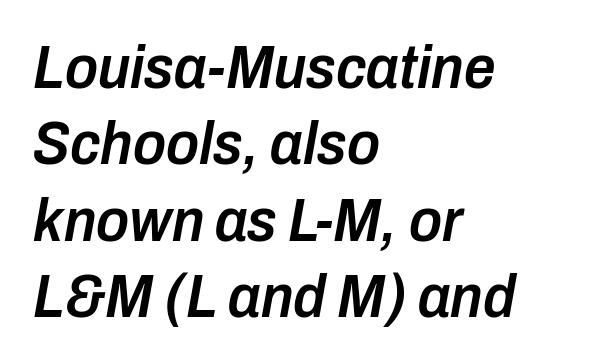
Q: Is the text bold? A: Semi-bold.
Q: Is the text italic (slanted)? A: Yes, it leans right by about 10 degrees.
Q: Is the text underlined? A: No.
Q: How is the paragraph aligned? A: Left-aligned.
Q: Is the spacing between letters normal or unusually wide? A: Normal.
Q: Width (condensed, normal, or wide)? A: Condensed.
Q: Stroke contrast? A: Low.
Q: x-height? A: Medium.
Q: Monospaced? A: No.
